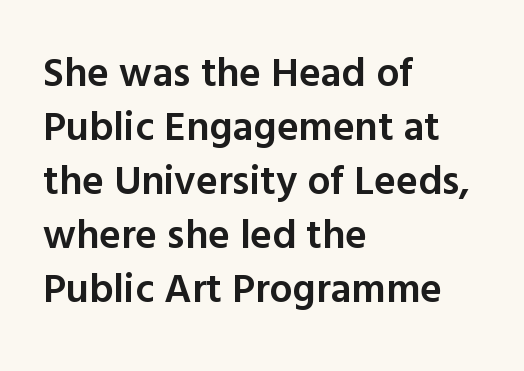
The image shows 41 px semibold sans-serif type, upright; set left-aligned, normal line spacing (1.32x), normal letter spacing, not underlined; a medium x-height.
